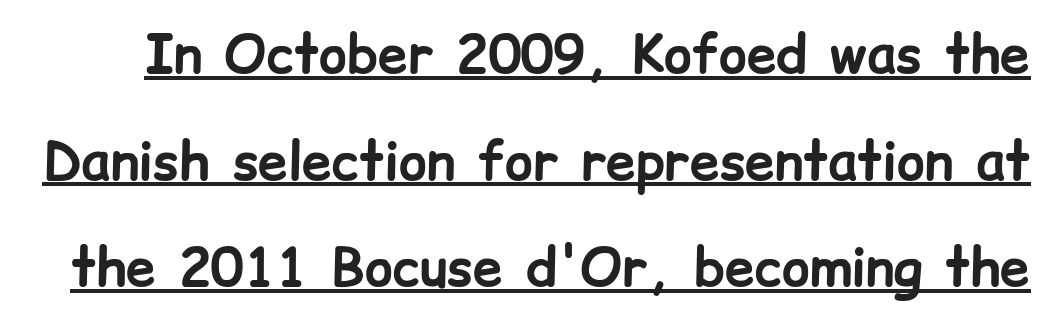
Q: Is the text bold? A: Yes.
Q: Is the text italic (slanted)? A: No, it is upright.
Q: Is the typeface a serif or a sans-serif typeface? A: Sans-serif.
Q: Is the text underlined? A: Yes.
Q: Is the spacing between letters normal or unusually wide? A: Normal.
Q: Is the spacing between lines tight, normal or loose? A: Loose.
Q: Width (condensed, normal, or wide)? A: Normal.
Q: Stroke contrast? A: Low.
Q: x-height? A: Medium.
Q: Monospaced? A: No.
